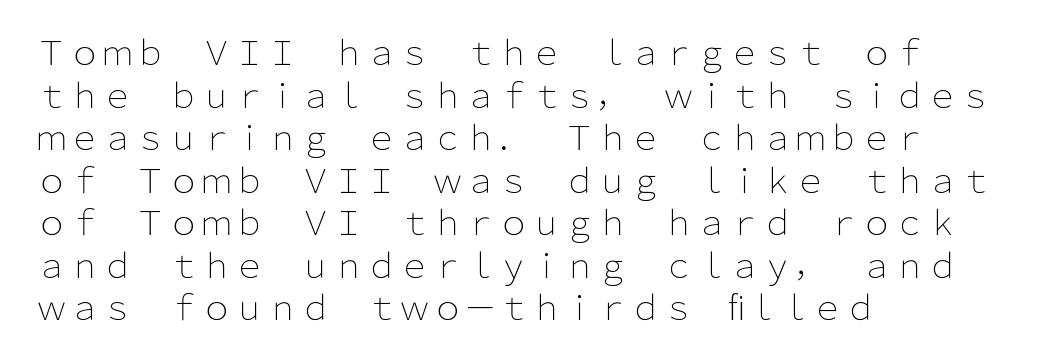
{"serif": "no", "italic": "no", "bold": "no", "weight": "light", "width": "normal", "stroke_contrast": "low", "x_height": "medium", "monospaced": "no", "underline": "no", "align": "left", "line_spacing": "normal", "line_spacing_ratio": 1.29, "letter_spacing": "normal", "letter_spacing_em": 0.0, "glyph_px": 33}
